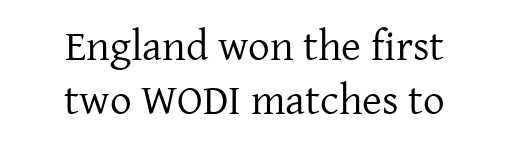
The designer went with a serif here, giving each stem small feet. Weight class: somewhere from thin through regular. Posture: upright roman. This sample uses plain, unmodified letter spacing. This rendering features lettering with no underline. Reading down the column, the eye jumps a familiar distance to each next line.
